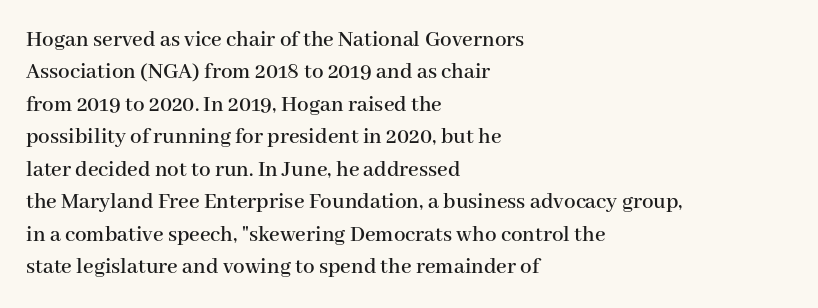
Rule under the text: the space is simply empty. Glyph-to-glyph distance matches everyday printed text. This block has exactly the height ordinary leading produces. Every character sits straight up, as roman type does. Teacher's note: observe the even left margin — that is flush-left alignment.
